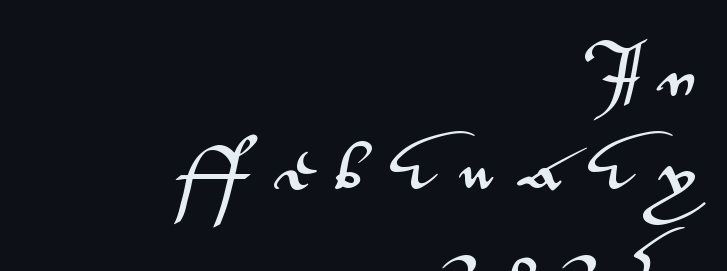
Spacing between characters has been opened up far beyond the box default. The typeface chosen for these lines omits serifs. The text block is weighted toward the right margin, trailing off unevenly leftward. The passage shown is typed in a proportional face where columns would drift.
